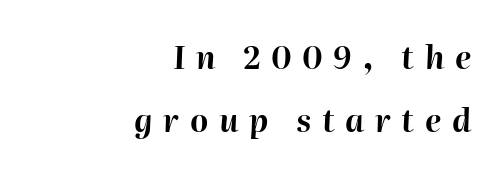
The image shows 31 px bold type, italic (leaning right); set right-aligned, loose line spacing (2.02x), unusually wide letter spacing (+0.34 em), not underlined; high stroke contrast and a medium x-height.
